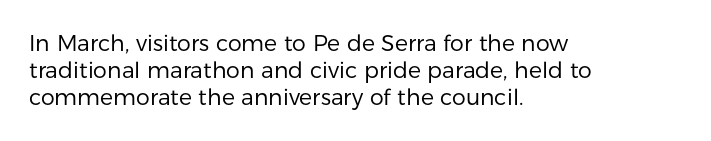
The image shows 22 px text type, upright; set left-aligned, line spacing 1.23x, normal letter spacing, not underlined.
